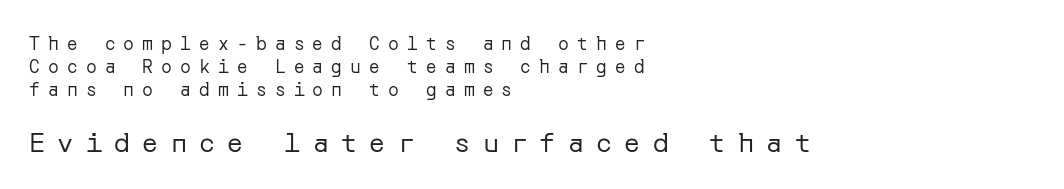
The image shows 27 px text type, upright; set left-aligned, normal line spacing (1.28x), unusually wide letter spacing (+0.45 em), not underlined; the second (bottom) block is 1.5x larger.
